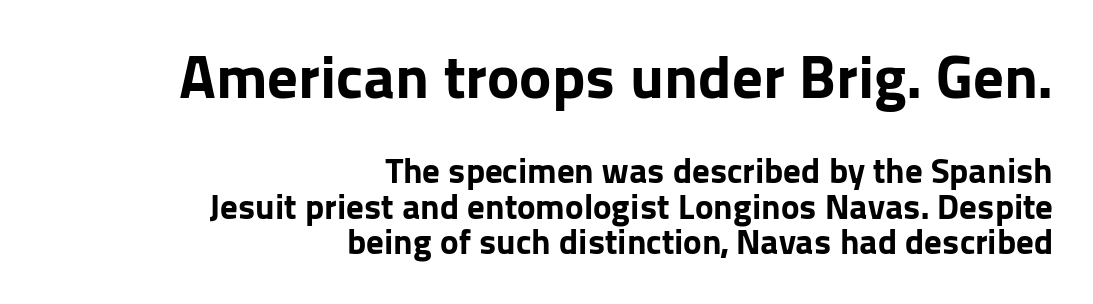
Examine the stroke ends and you'll find no serifs. Do the characters align in a grid? No, the font is proportional. Descenders hang freely into open space. If you squint, the top block still reads clearly — it's the larger of the two. The line texture is even and compact thanks to regular tracking.
